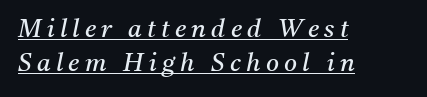
{"italic": "yes", "lean": "right", "slant_degrees": 11, "bold": "no", "underline": "yes", "align": "left", "line_spacing": "normal", "line_spacing_ratio": 1.37, "letter_spacing": "wide", "letter_spacing_em": 0.21, "glyph_px": 25}
